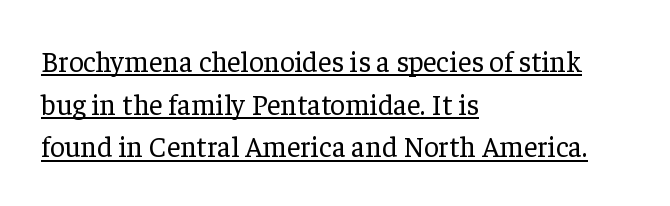
The image shows 29 px regular-weight serif type, upright; set left-aligned, normal line spacing (1.47x), normal letter spacing, underlined; low stroke contrast and a medium x-height.
